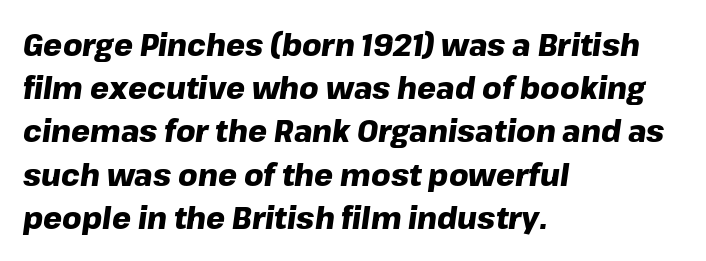
Honestly, there is no underline to notice here at all. Varying glyph widths throughout — classic text-font behaviour. The lines sit at an ordinary, default distance from one another. Weight check: bold — yes, fully.
